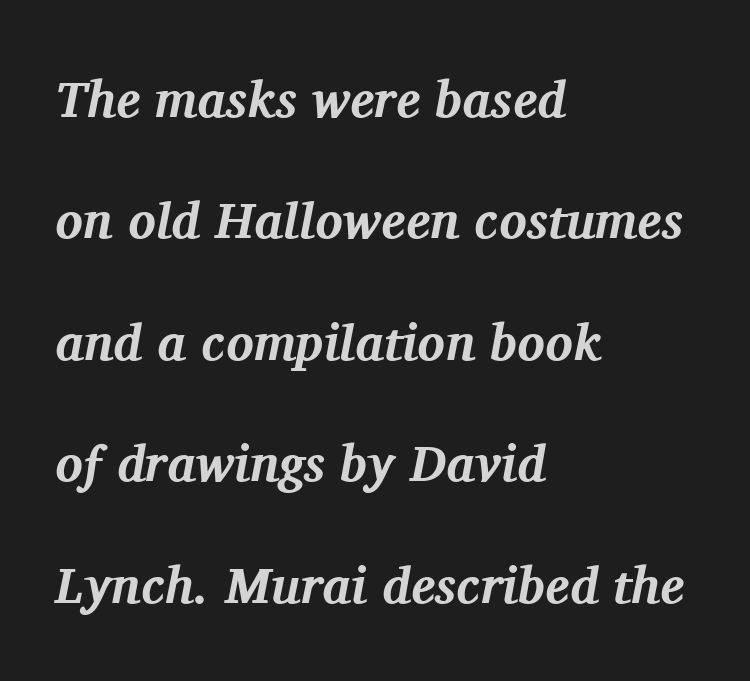
A typesetter would mark this as italic. The strip under each line holds only bare page. Vertical spacing — loose. The strokes are fattened all the way to bold. Line starts are locked; line ends wander.
